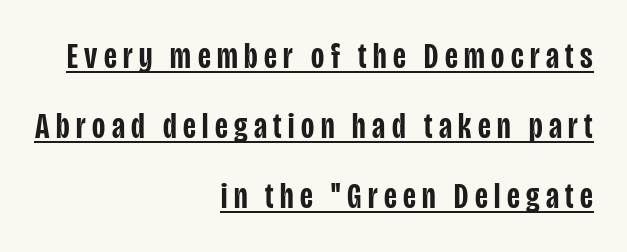
{"serif": "no", "italic": "no", "bold": "semi", "weight": "semibold", "width": "condensed", "stroke_contrast": "low", "x_height": "large", "monospaced": "no", "underline": "yes", "align": "right", "line_spacing": "loose", "line_spacing_ratio": 1.94, "glyph_px": 36}
